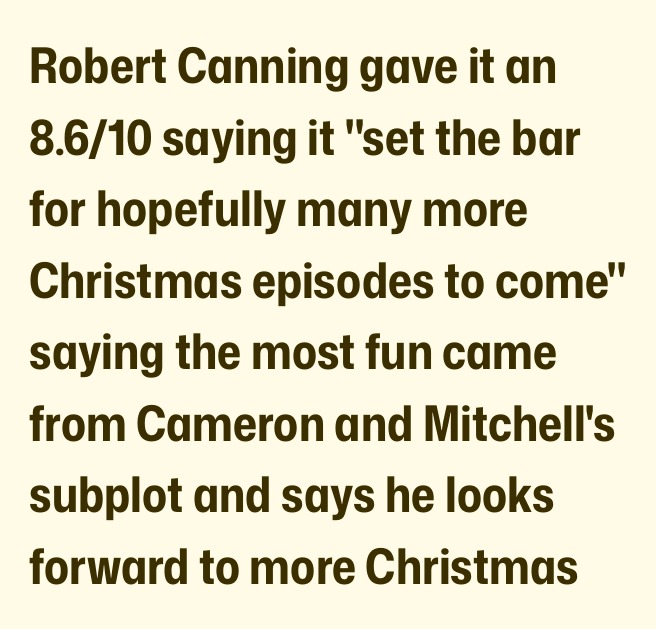
The face used here is proportionally spaced, like ordinary book or web type. Letters rest on an invisible, unmarked baseline. Italic? Not at all — the glyphs are vertical. Strong, thick strokes mark this as bold type.
